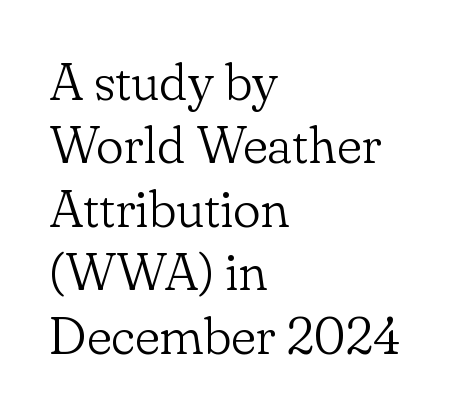
The typeface has the unassuming heft of standard copy or less. Clear beneath every line of the passage. The letters sit at their default tracking, neither squeezed nor spread. What kind of face is this? One with serifs.
